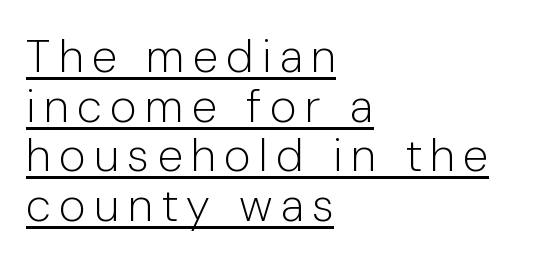
{"serif": "no", "italic": "no", "bold": "no", "weight": "light", "width": "normal", "stroke_contrast": "low", "x_height": "medium", "monospaced": "no", "underline": "yes", "align": "left", "line_spacing": "tight", "line_spacing_ratio": 1.08, "glyph_px": 46}
